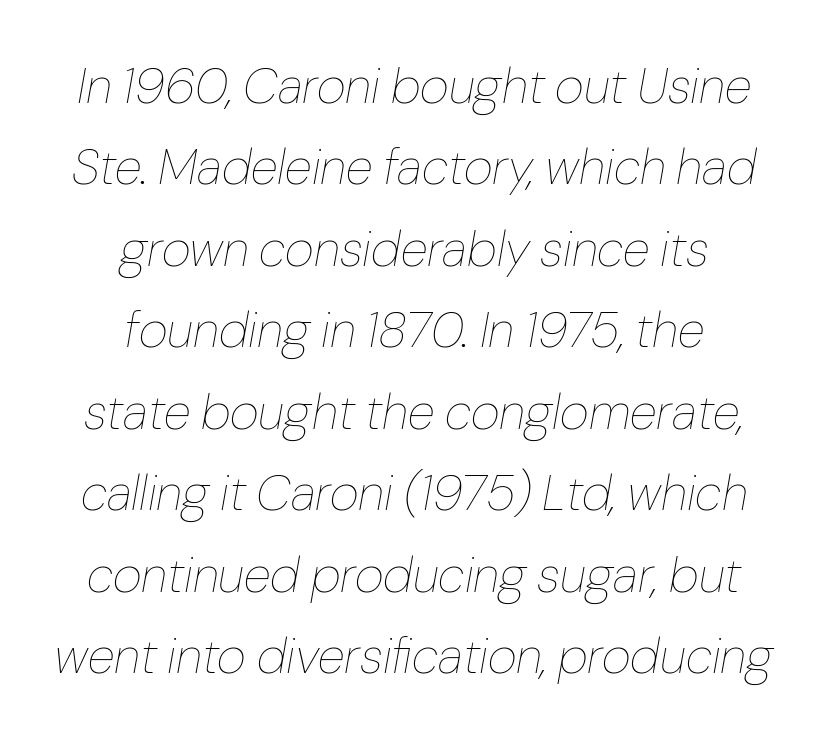
{"italic": "yes", "lean": "right", "slant_degrees": 10, "bold": "no", "weight": "thin", "width": "normal", "stroke_contrast": "low", "x_height": "medium", "monospaced": "no", "underline": "no", "align": "center", "line_spacing": "normal", "line_spacing_ratio": 1.63, "letter_spacing": "normal", "letter_spacing_em": 0.0, "glyph_px": 50}
